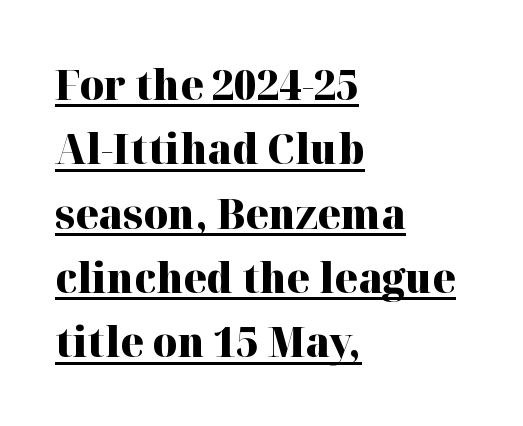
The image shows 42 px heavy serif type, upright; set left-aligned, normal line spacing (1.53x), normal letter spacing, underlined; high stroke contrast and a medium x-height.
